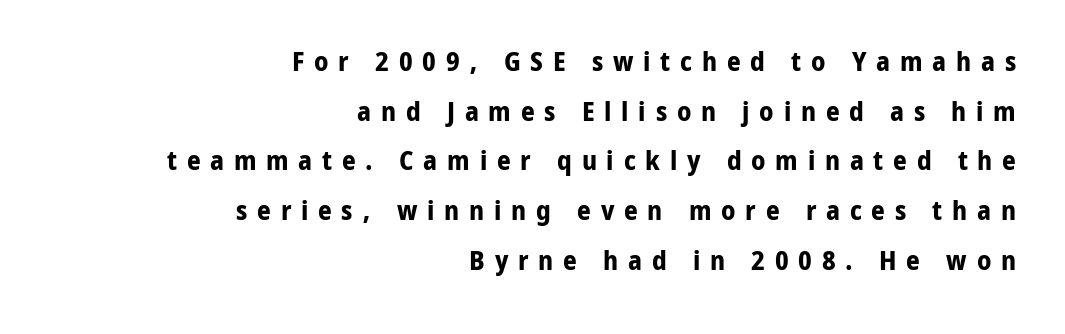
If you drew a line through each stem, it would be perfectly vertical. One-word summary of the alignment: right. Each glyph is drawn with heavy, bold strokes. Words float on clear page, feet unadorned. Display-style spreading of the glyphs; the letterfit is very open.
